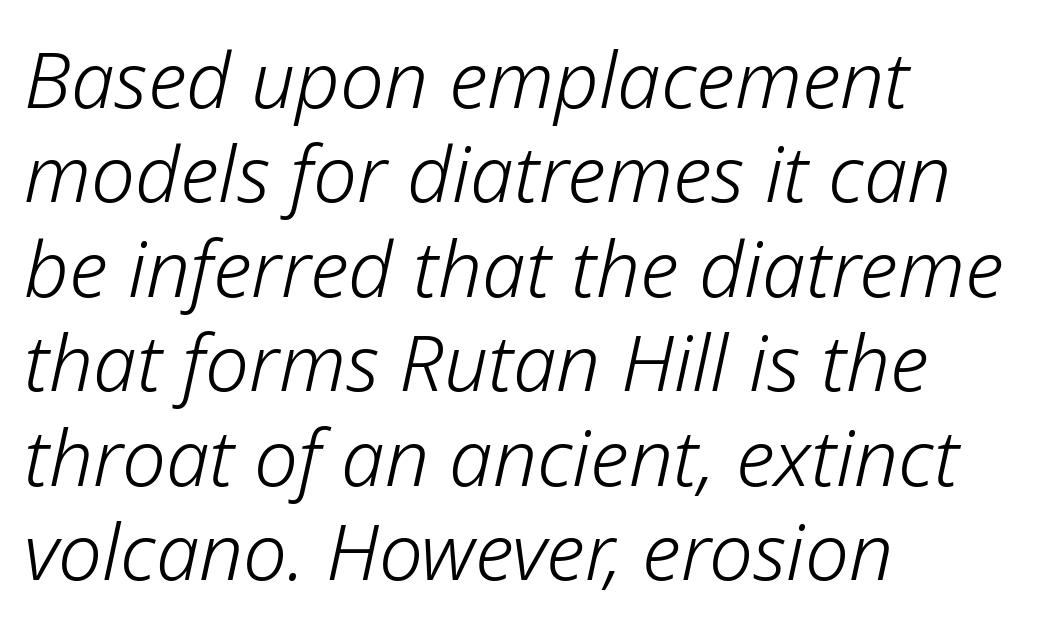
{"italic": "yes", "lean": "right", "slant_degrees": 12, "bold": "no", "weight": "light", "width": "normal", "stroke_contrast": "low", "x_height": "medium", "monospaced": "no", "underline": "no", "align": "left", "line_spacing_ratio": 1.21, "letter_spacing": "normal", "letter_spacing_em": 0.0, "glyph_px": 78}
